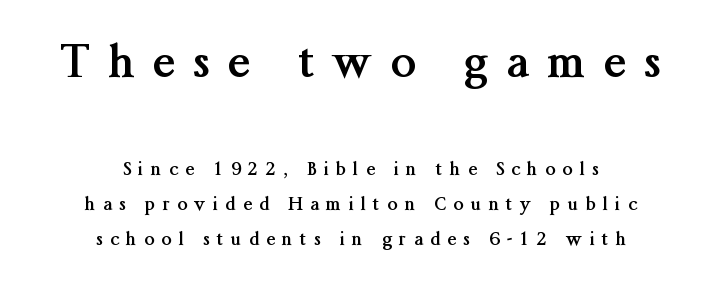
Regarding serifs, this sample has them. Notice the wide empty band between every row — that's loose leading. Where is the straight margin? There isn't one; the lines are centered. Size contrast runs from large at the top to small at the bottom. Proportional: the letters do not fall into vertical columns.
